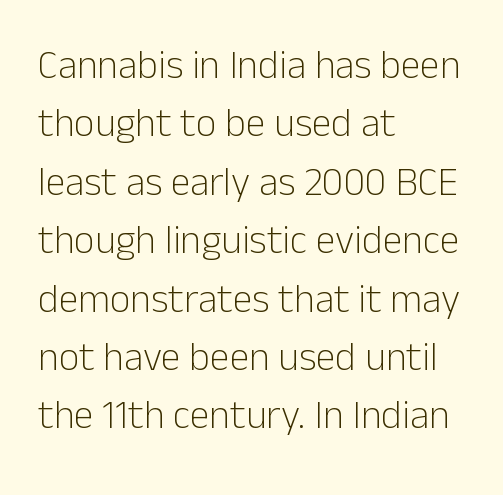
Q: Is the text bold? A: No.
Q: Is the text italic (slanted)? A: No, it is upright.
Q: Is the typeface a serif or a sans-serif typeface? A: Sans-serif.
Q: Is the text underlined? A: No.
Q: How is the paragraph aligned? A: Left-aligned.
Q: Is the spacing between letters normal or unusually wide? A: Normal.
Q: Is the spacing between lines tight, normal or loose? A: Normal.
Q: Width (condensed, normal, or wide)? A: Normal.
Q: Stroke contrast? A: Low.
Q: x-height? A: Medium.
Q: Monospaced? A: No.
